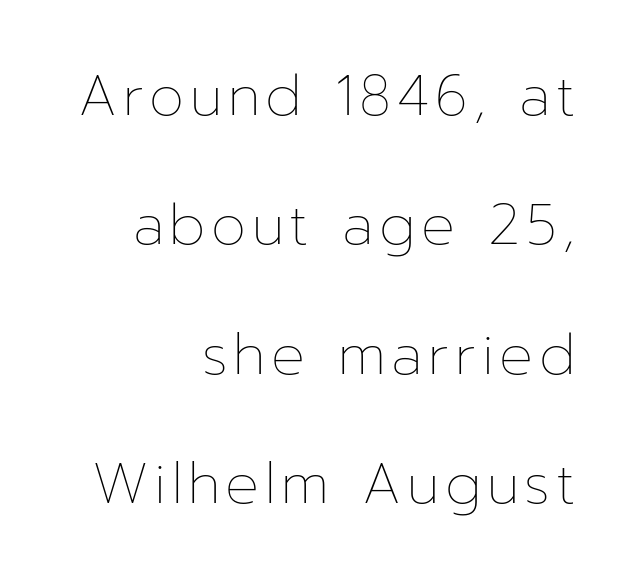
The image shows 56 px thin type, upright; set right-aligned, loose line spacing (2.31x), not underlined; low stroke contrast and a medium x-height.
